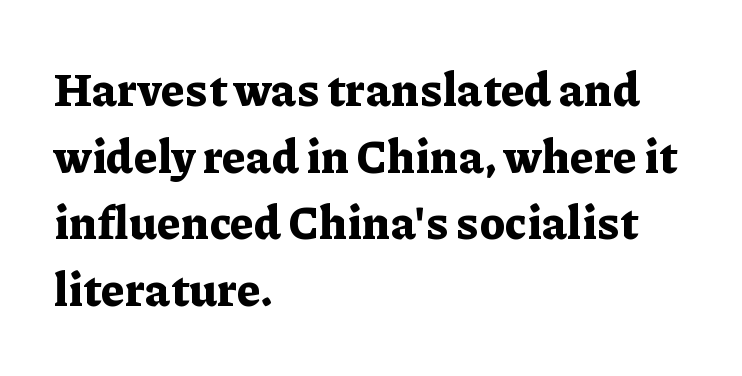
Observe the ordinary spacing: letters are neighbours, not strangers. Characters remain perfectly vertical along every line. Reading down the block, your eye returns to a fixed left position each line. Unlike a clean sans, this face finishes its strokes with serifs. The vertical gap from one line to the next is medium. You'd pick this weight for a headline — it's a proper bold.
